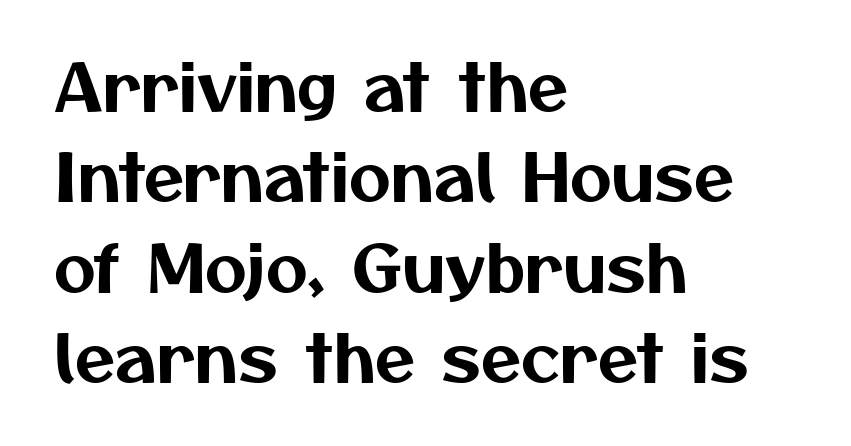
Caption: multi-line text, flush left, ragged right. The gap between lines stays unmarked. Are there feet on the stems? There aren't — it's a sans. Here the designer chose a conventional face with non-uniform glyph widths.
